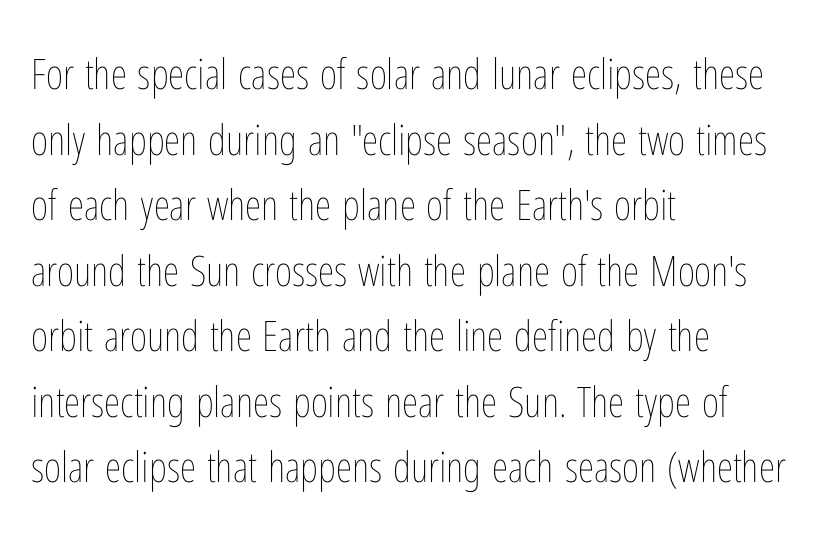
{"italic": "no", "bold": "no", "weight": "thin", "width": "condensed", "stroke_contrast": "low", "x_height": "medium", "monospaced": "no", "underline": "no", "align": "left", "line_spacing": "normal", "line_spacing_ratio": 1.56, "letter_spacing": "normal", "letter_spacing_em": 0.0, "glyph_px": 42}
